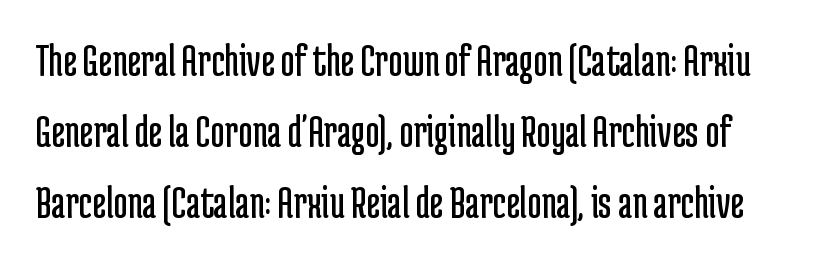
Q: Is the text bold? A: No.
Q: Is the text italic (slanted)? A: No, it is upright.
Q: Is the typeface a serif or a sans-serif typeface? A: Sans-serif.
Q: Is the text underlined? A: No.
Q: Is the spacing between letters normal or unusually wide? A: Normal.
Q: Is the spacing between lines tight, normal or loose? A: Normal.
Q: Width (condensed, normal, or wide)? A: Condensed.
Q: Stroke contrast? A: Low.
Q: x-height? A: Medium.
Q: Monospaced? A: No.
